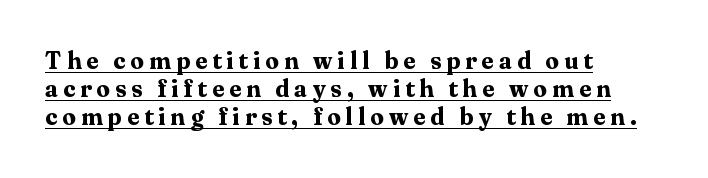
{"italic": "no", "bold": "yes", "underline": "yes", "align": "left", "line_spacing_ratio": 1.17, "letter_spacing": "wide", "letter_spacing_em": 0.21, "glyph_px": 24}
